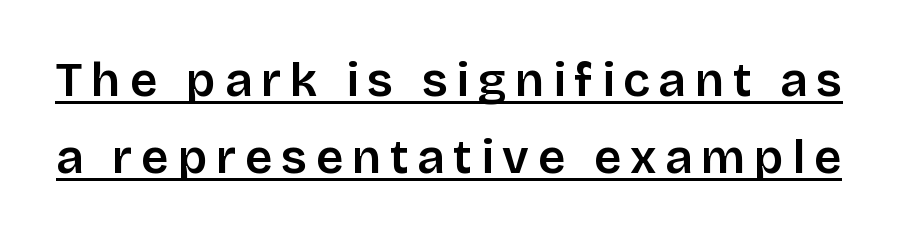
You can tell from the bare stems that sans-serif type was used. Underlining? Definitely there. Typesetter's note: demi weight, one step under bold. Vertical strokes here are truly vertical. One glance says typical: line gaps are just what's usual.
